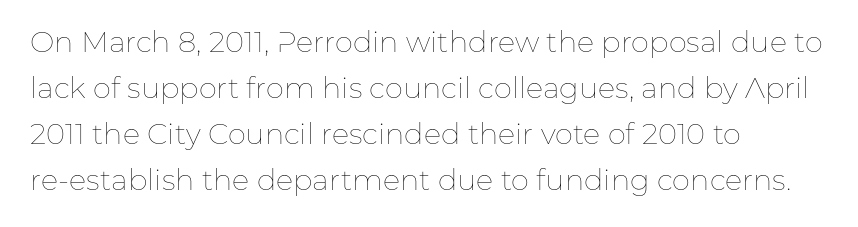
Q: Is the text bold? A: No.
Q: Is the text italic (slanted)? A: No, it is upright.
Q: Is the text underlined? A: No.
Q: How is the paragraph aligned? A: Left-aligned.
Q: Is the spacing between letters normal or unusually wide? A: Normal.
Q: Is the spacing between lines tight, normal or loose? A: Normal.
Q: Width (condensed, normal, or wide)? A: Normal.
Q: Stroke contrast? A: Low.
Q: x-height? A: Medium.
Q: Monospaced? A: No.
